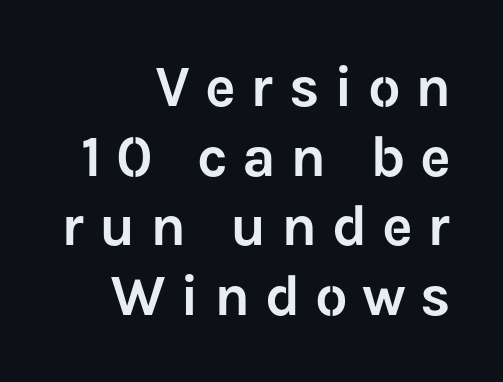
The image shows 58 px sans-serif type, upright; set right-aligned, line spacing 1.2x, unusually wide letter spacing (+0.25 em), not underlined; low stroke contrast and a medium x-height.
